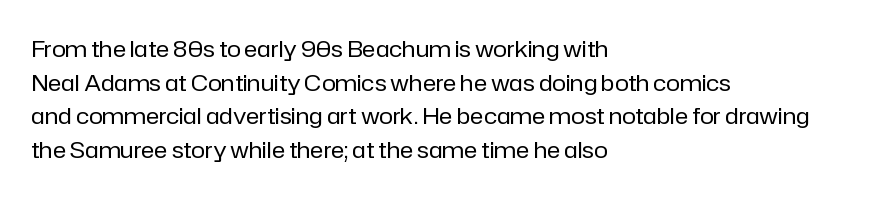
What stands out about the letter spacing? Nothing — it is the standard amount. Type without underlining. You can tell it's not italic because the verticals are truly vertical. Is there much room between lines? A standard amount, neither cramped nor airy.
